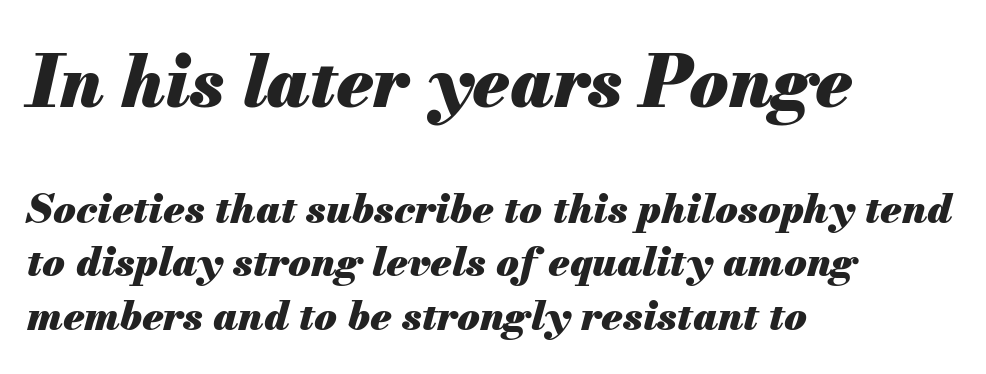
The image shows 71 px heavy type, italic (leaning right); set left-aligned, normal line spacing (1.3x), normal letter spacing, not underlined; the first (top) block is 1.73x larger; medium stroke contrast and a small x-height.
